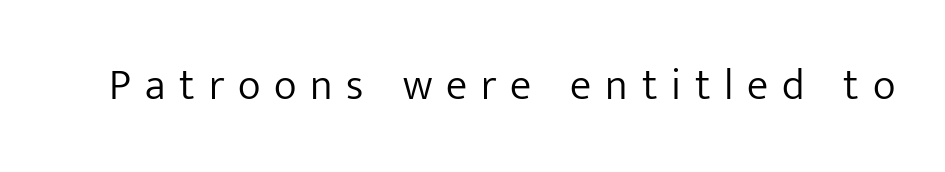
Q: Is the text bold? A: No.
Q: Is the text italic (slanted)? A: No, it is upright.
Q: Is the typeface a serif or a sans-serif typeface? A: Sans-serif.
Q: Is the text underlined? A: No.
Q: Is the spacing between letters normal or unusually wide? A: Unusually wide.
Q: Width (condensed, normal, or wide)? A: Normal.
Q: Stroke contrast? A: Low.
Q: x-height? A: Medium.
Q: Monospaced? A: No.
